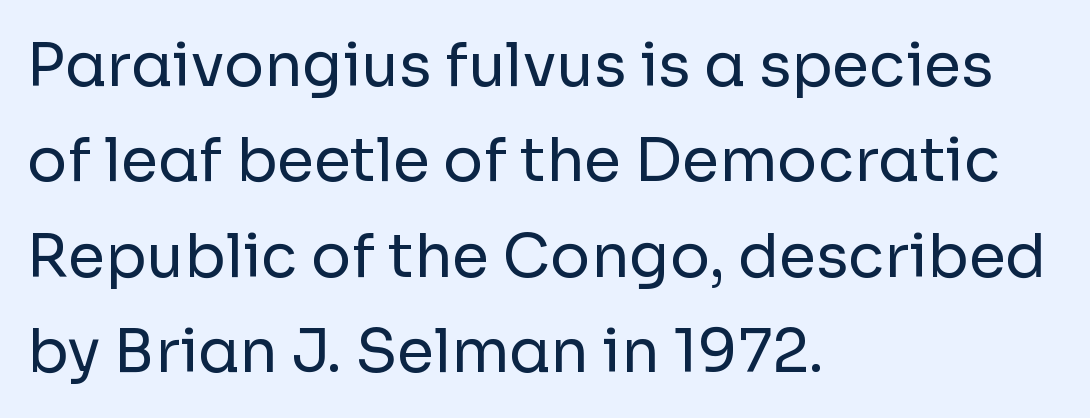
This sample is left-justified, so line endings fall wherever the words run out. Do the characters align in a grid? No, the font is proportional. Each new line begins a customary step beneath the previous one. The typeface chosen for these lines omits serifs. This sample uses plain, unmodified letter spacing. Quick note: underline off.
